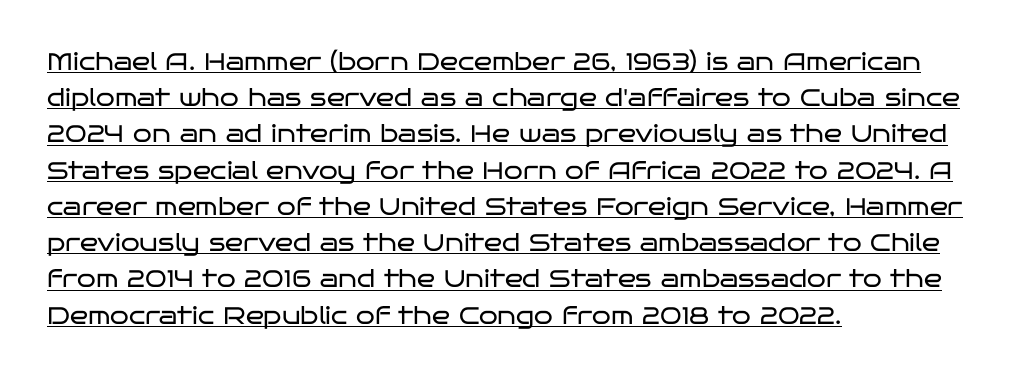
When letters stand straight like this, we call the style roman or upright. Nothing heavy about these letters — not bold at all. You can see a thin bar hugging the bottom of the glyphs. A typesetter would call this zero additional tracking. Regarding leading, the lines here are spaced in the standard way.
